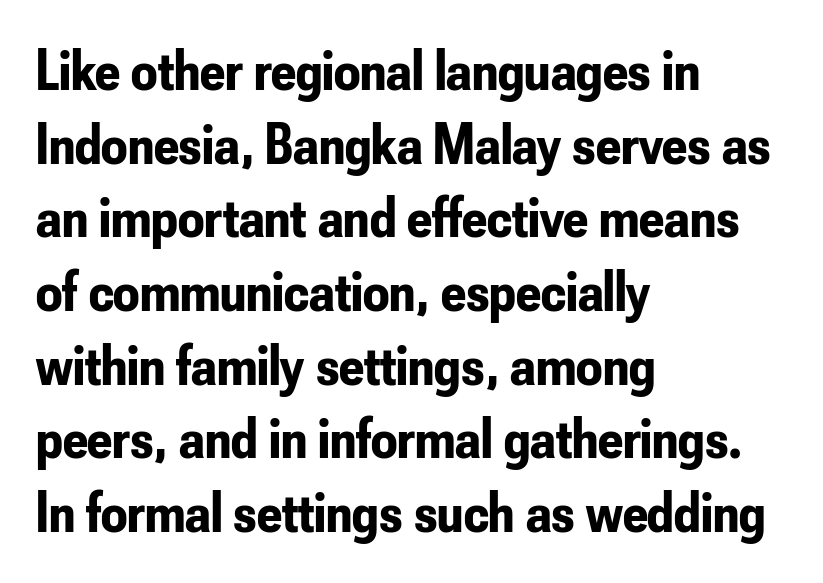
The image shows 58 px bold, condensed sans-serif type, upright; set left-aligned, normal line spacing (1.27x), normal letter spacing, not underlined; low stroke contrast and a small x-height.
